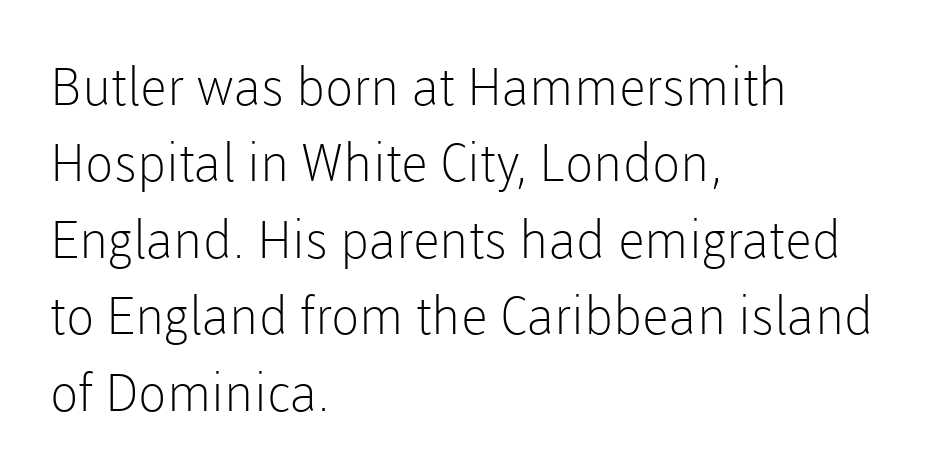
The image shows 52 px light sans-serif type, upright; set left-aligned, normal line spacing (1.47x), normal letter spacing, not underlined; low stroke contrast and a medium x-height.
